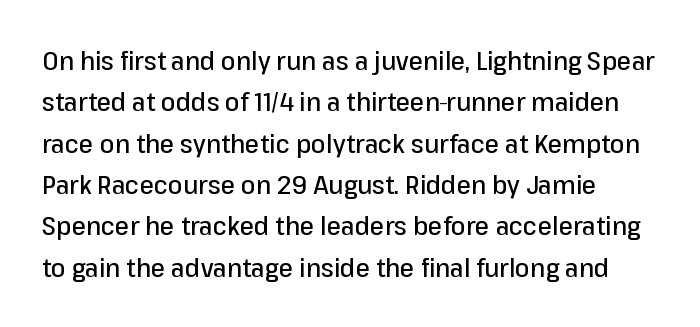
Q: Is the text italic (slanted)? A: No, it is upright.
Q: Is the text underlined? A: No.
Q: Is the spacing between letters normal or unusually wide? A: Normal.
Q: Is the spacing between lines tight, normal or loose? A: Normal.
